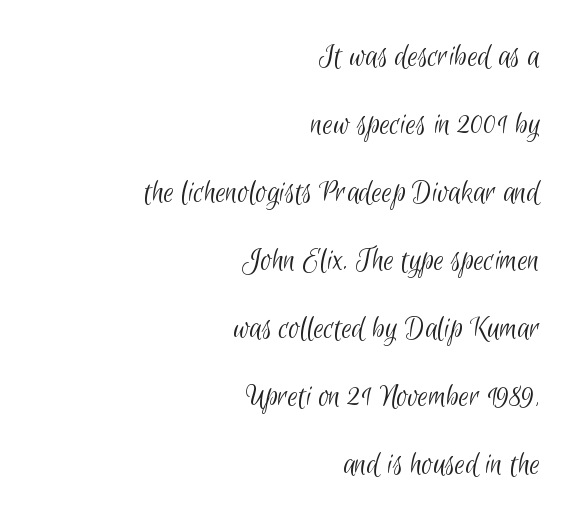
I'd call this a sans setting — the letters go barefoot. Each letter keeps its own natural width here, so spacing adapts to shape. This sample is right-justified, so line beginnings fall wherever the words allow. A typesetter would call this zero additional tracking. The letterforms sit at book weight or below.
